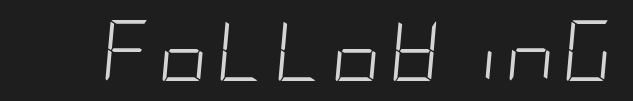
Q: Is the text bold? A: No.
Q: Is the text italic (slanted)? A: Yes, it leans right by about 5 degrees.
Q: Is the text underlined? A: No.
Q: Width (condensed, normal, or wide)? A: Condensed.
Q: Stroke contrast? A: Low.
Q: x-height? A: Large.
